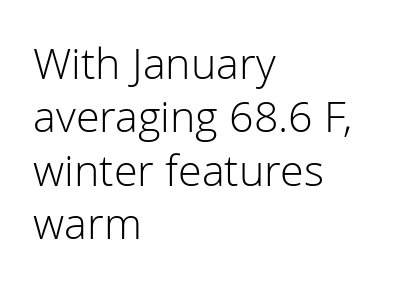
Q: Is the text bold? A: No.
Q: Is the text italic (slanted)? A: No, it is upright.
Q: Is the typeface a serif or a sans-serif typeface? A: Sans-serif.
Q: Is the text underlined? A: No.
Q: How is the paragraph aligned? A: Left-aligned.
Q: Is the spacing between letters normal or unusually wide? A: Normal.
Q: Width (condensed, normal, or wide)? A: Normal.
Q: Stroke contrast? A: Low.
Q: x-height? A: Medium.
Q: Monospaced? A: No.
